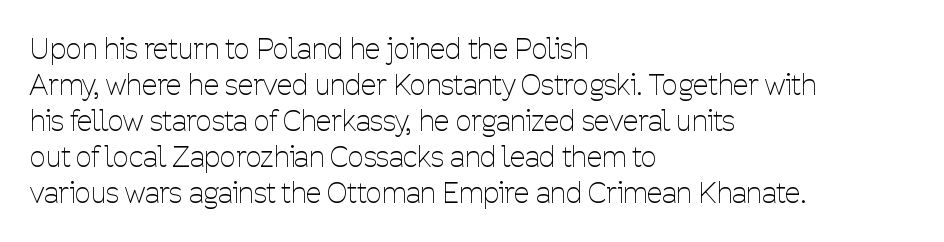
The image shows 28 px thin, condensed sans-serif type, upright; set left-aligned, normal line spacing (1.29x), normal letter spacing, not underlined; low stroke contrast and a medium x-height.
